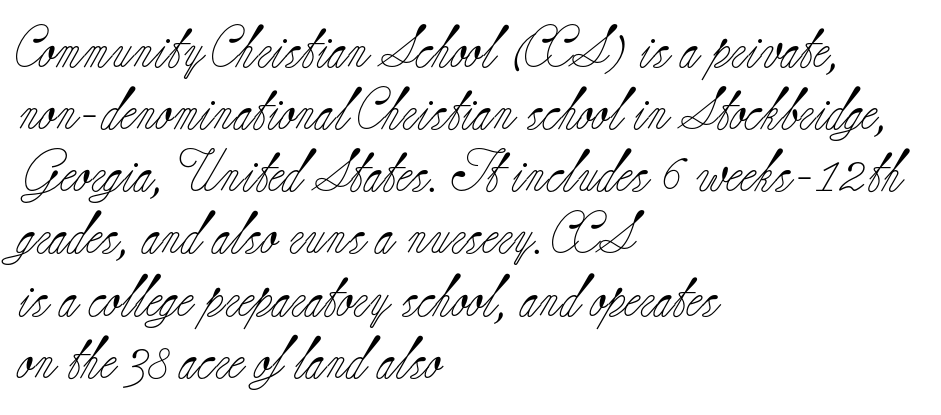
Q: Is the text bold? A: No.
Q: Is the text italic (slanted)? A: Yes.
Q: Is the typeface a serif or a sans-serif typeface? A: Serif.
Q: Is the text underlined? A: No.
Q: How is the paragraph aligned? A: Left-aligned.
Q: Is the spacing between letters normal or unusually wide? A: Normal.
Q: Is the spacing between lines tight, normal or loose? A: Normal.
Q: Width (condensed, normal, or wide)? A: Normal.
Q: Stroke contrast? A: Low.
Q: x-height? A: Small.
Q: Monospaced? A: No.
